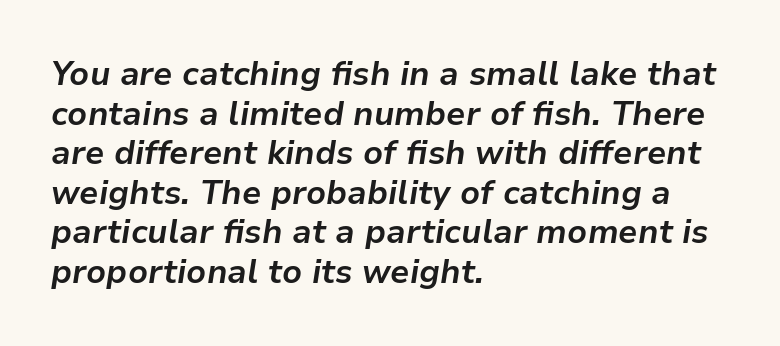
The image shows 33 px bold type, italic (leaning right); set left-aligned, line spacing 1.2x, normal letter spacing, not underlined; low stroke contrast and a medium x-height.
